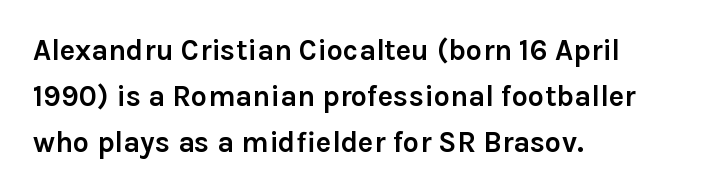
The image shows 29 px semibold sans-serif type, upright; set left-aligned, normal line spacing (1.58x), normal letter spacing, not underlined; low stroke contrast and a medium x-height.
